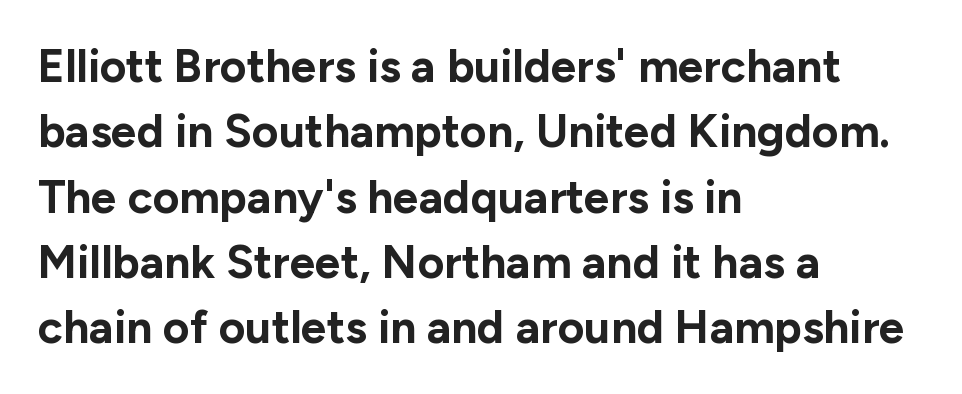
{"serif": "no", "italic": "no", "bold": "yes", "weight": "bold", "width": "normal", "stroke_contrast": "low", "x_height": "medium", "monospaced": "no", "underline": "no", "align": "left", "line_spacing": "normal", "line_spacing_ratio": 1.42, "letter_spacing": "normal", "letter_spacing_em": 0.0, "glyph_px": 46}
